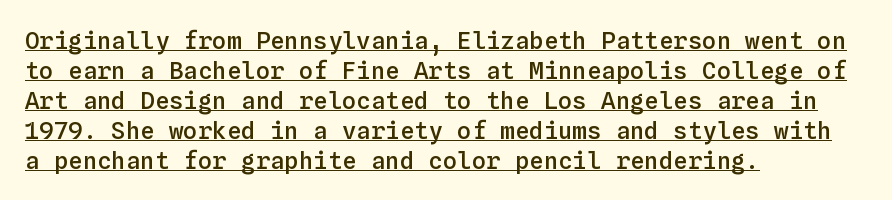
Q: Is the text bold? A: Semi-bold.
Q: Is the text italic (slanted)? A: No, it is upright.
Q: Is the text underlined? A: Yes.
Q: How is the paragraph aligned? A: Left-aligned.
Q: Is the spacing between letters normal or unusually wide? A: Normal.
Q: Is the spacing between lines tight, normal or loose? A: Normal.
